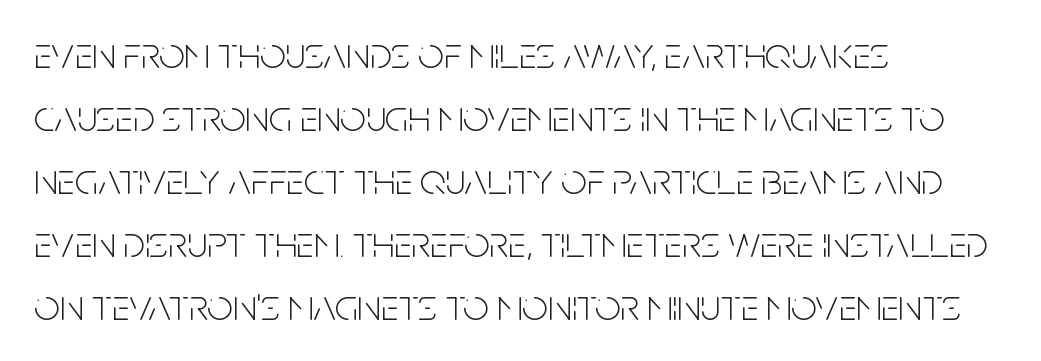
{"serif": "no", "italic": "no", "bold": "no", "weight": "light", "width": "condensed", "stroke_contrast": "low", "x_height": "large", "monospaced": "no", "underline": "no", "align": "left", "line_spacing": "normal", "line_spacing_ratio": 1.4, "letter_spacing": "normal", "letter_spacing_em": 0.0, "glyph_px": 45}
